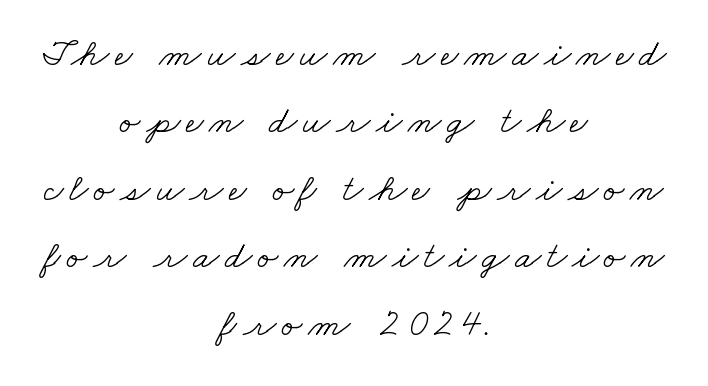
Descenders are the only things crossing below the line. The letters look calm and open, with moderate or lighter stems. The type family on display is of the serif kind. Caption: multi-line text, centered on the measure. Is this a fixed-width face? No — the glyphs have proportional, varying widths.
